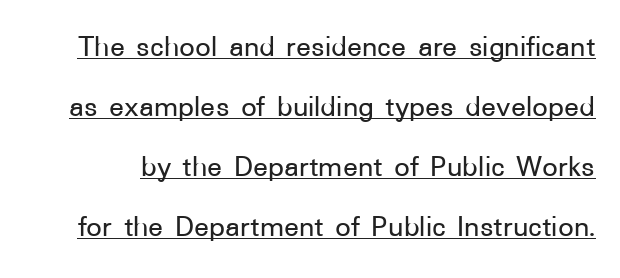
Q: Is the text italic (slanted)? A: No, it is upright.
Q: Is the typeface a serif or a sans-serif typeface? A: Sans-serif.
Q: Is the text underlined? A: Yes.
Q: Is the spacing between letters normal or unusually wide? A: Normal.
Q: Is the spacing between lines tight, normal or loose? A: Loose.
Q: Width (condensed, normal, or wide)? A: Normal.
Q: Stroke contrast? A: Low.
Q: x-height? A: Medium.
Q: Monospaced? A: No.
